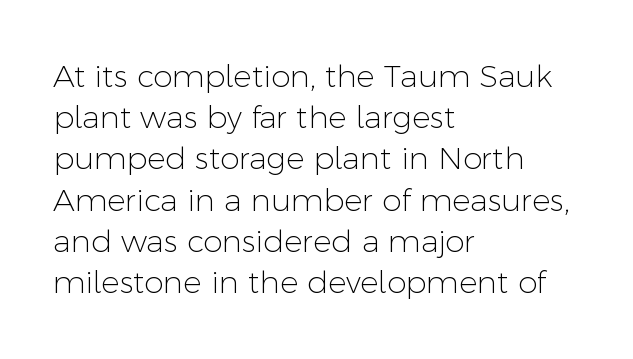
Nothing heavy about these letters — not bold at all. Short note: letters normally spaced. Are there feet on the stems? There aren't — it's a sans. Spacing verdict: proportional, widths tailored to each character.
